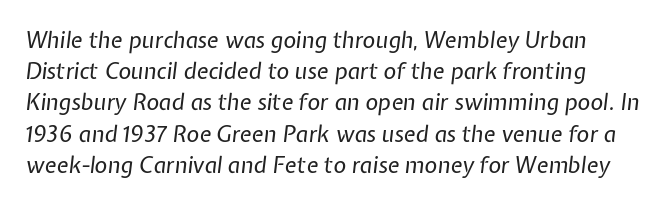
Designer's note — italics engaged. A typesetter would call this leading conventional body-copy spacing. Stems here are at most as thick as an everyday book face. Type without underlining. Short note: letters normally spaced.
